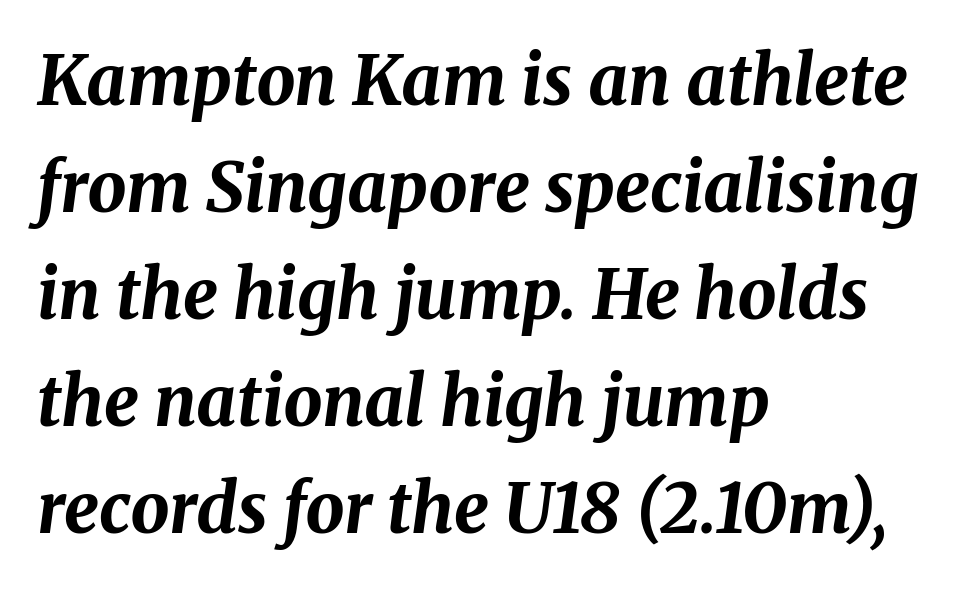
Leading matches the norm, producing a regular column. The baseline area is clear. The passage shown is typed in a proportional face where columns would drift. The letterforms sit shoulder to shoulder at normal distance. Notice how the passage keeps a crisp vertical edge on the left only.
